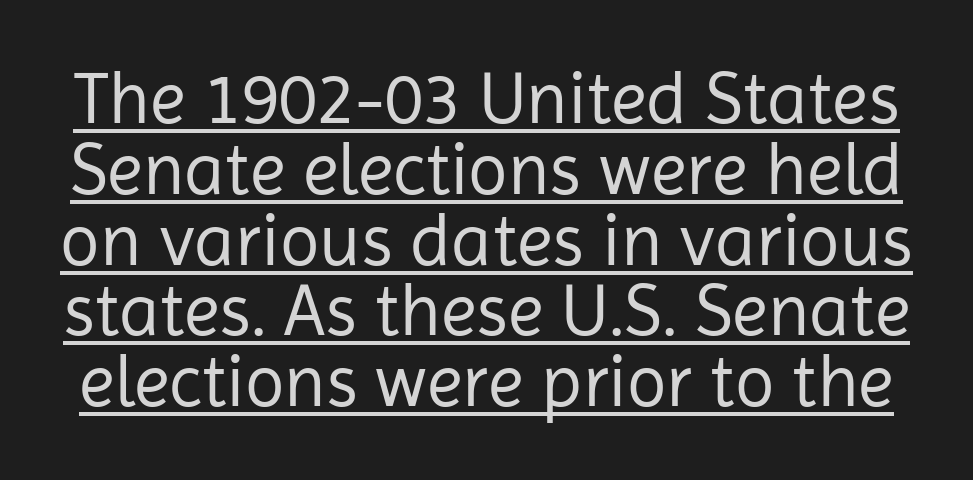
Q: Is the text bold? A: No.
Q: Is the text italic (slanted)? A: No, it is upright.
Q: Is the typeface a serif or a sans-serif typeface? A: Sans-serif.
Q: Is the text underlined? A: Yes.
Q: Is the spacing between letters normal or unusually wide? A: Normal.
Q: Is the spacing between lines tight, normal or loose? A: Tight.
Q: Width (condensed, normal, or wide)? A: Normal.
Q: Stroke contrast? A: Low.
Q: x-height? A: Medium.
Q: Monospaced? A: No.
